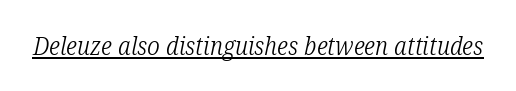
The image shows 25 px text type, italic (leaning right); set normal letter spacing, underlined.
